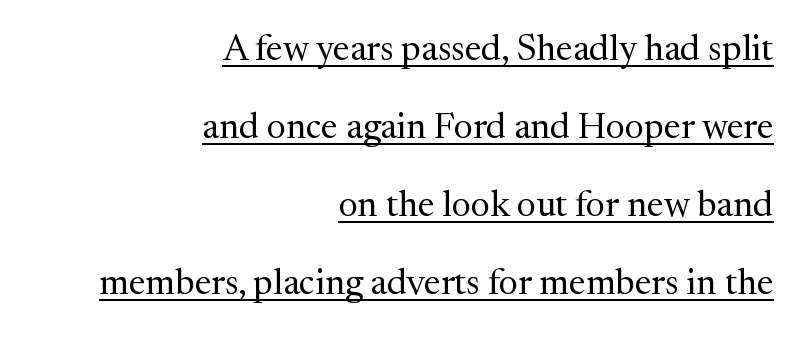
Q: Is the text bold? A: No.
Q: Is the text italic (slanted)? A: No, it is upright.
Q: Is the typeface a serif or a sans-serif typeface? A: Serif.
Q: Is the text underlined? A: Yes.
Q: How is the paragraph aligned? A: Right-aligned.
Q: Is the spacing between letters normal or unusually wide? A: Normal.
Q: Is the spacing between lines tight, normal or loose? A: Loose.
Q: Width (condensed, normal, or wide)? A: Normal.
Q: Stroke contrast? A: Medium.
Q: x-height? A: Medium.
Q: Monospaced? A: No.
